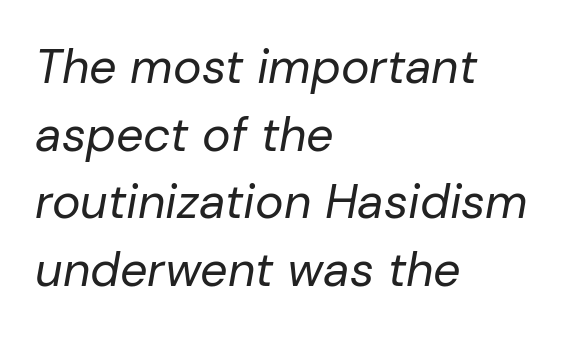
{"italic": "yes", "lean": "right", "slant_degrees": 10, "bold": "no", "weight": "regular", "width": "normal", "stroke_contrast": "low", "x_height": "medium", "monospaced": "no", "underline": "no", "align": "left", "line_spacing": "normal", "line_spacing_ratio": 1.41, "letter_spacing": "normal", "letter_spacing_em": 0.0, "glyph_px": 48}
